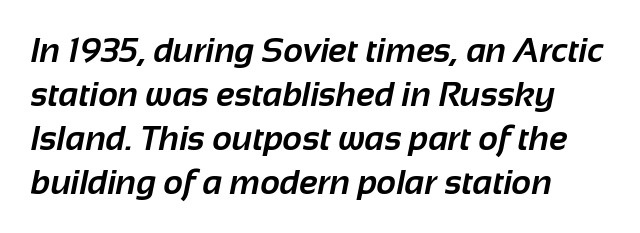
The image shows 34 px bold sans-serif type; set normal line spacing (1.29x), normal letter spacing, not underlined; low stroke contrast and a medium x-height.
